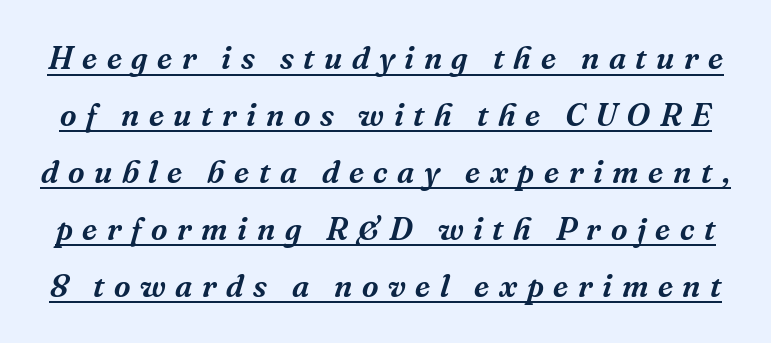
Q: Is the text italic (slanted)? A: Yes, it leans right by about 16 degrees.
Q: Is the typeface a serif or a sans-serif typeface? A: Serif.
Q: Is the text underlined? A: Yes.
Q: Is the spacing between letters normal or unusually wide? A: Unusually wide.
Q: Width (condensed, normal, or wide)? A: Normal.
Q: Stroke contrast? A: Medium.
Q: x-height? A: Medium.
Q: Monospaced? A: No.
